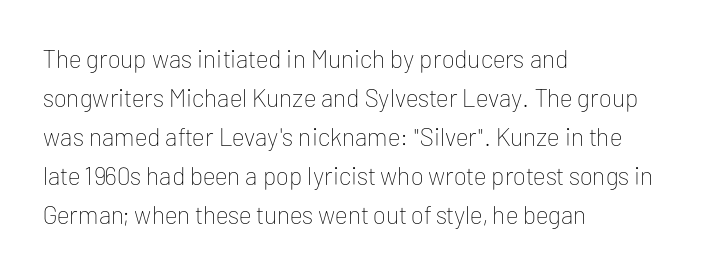
The image shows 25 px text type, upright; set left-aligned, normal line spacing (1.56x), normal letter spacing, not underlined.
